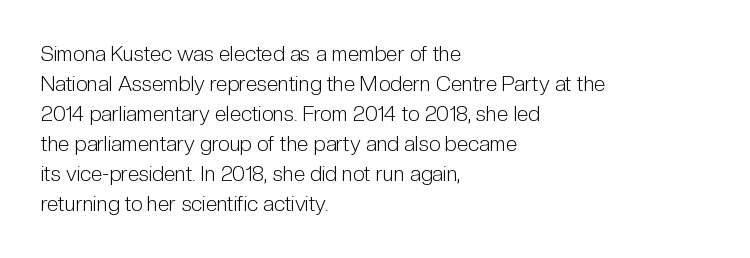
Q: Is the text bold? A: No.
Q: Is the text italic (slanted)? A: No, it is upright.
Q: Is the text underlined? A: No.
Q: How is the paragraph aligned? A: Left-aligned.
Q: Is the spacing between letters normal or unusually wide? A: Normal.
Q: Is the spacing between lines tight, normal or loose? A: Normal.
